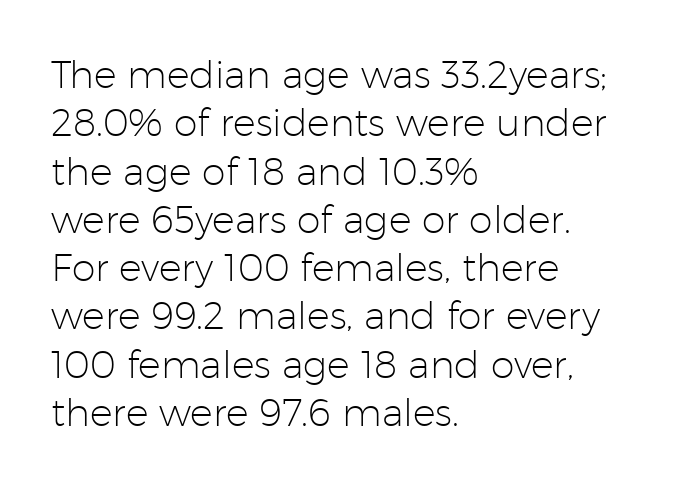
{"serif": "no", "italic": "no", "bold": "no", "weight": "light", "width": "normal", "stroke_contrast": "low", "x_height": "medium", "monospaced": "no", "underline": "no", "align": "left", "line_spacing": "normal", "line_spacing_ratio": 1.27, "letter_spacing": "normal", "letter_spacing_em": 0.0, "glyph_px": 38}
